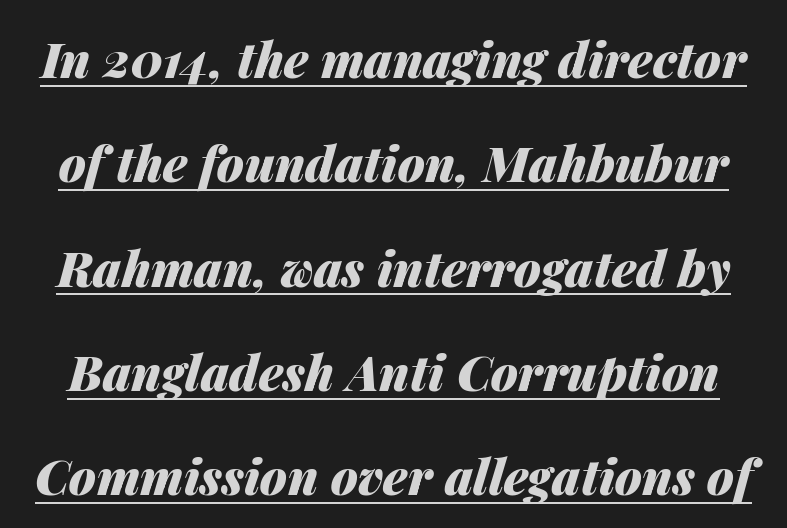
{"italic": "yes", "lean": "right", "slant_degrees": 14, "bold": "yes", "weight": "heavy", "width": "normal", "stroke_contrast": "medium", "x_height": "medium", "monospaced": "no", "underline": "yes", "line_spacing": "loose", "line_spacing_ratio": 2.13, "letter_spacing": "normal", "letter_spacing_em": 0.0, "glyph_px": 49}
